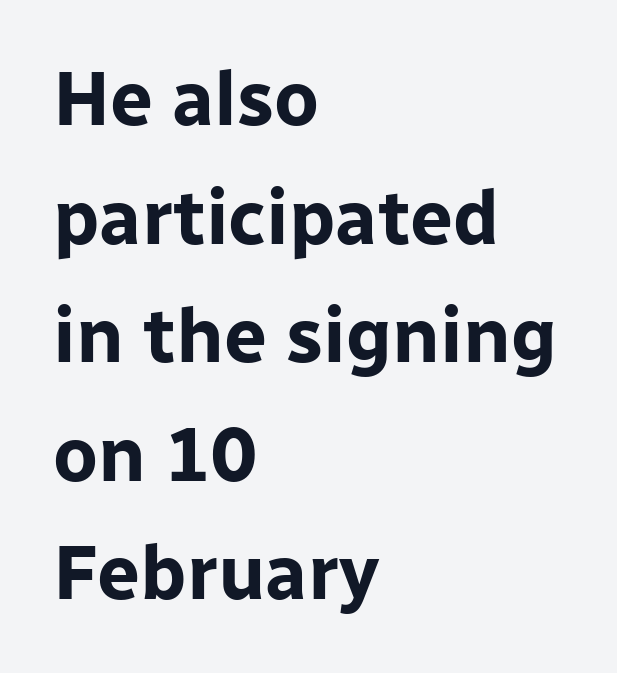
Q: Is the text bold? A: Yes.
Q: Is the text italic (slanted)? A: No, it is upright.
Q: Is the typeface a serif or a sans-serif typeface? A: Sans-serif.
Q: Is the text underlined? A: No.
Q: How is the paragraph aligned? A: Left-aligned.
Q: Is the spacing between letters normal or unusually wide? A: Normal.
Q: Is the spacing between lines tight, normal or loose? A: Normal.
Q: Width (condensed, normal, or wide)? A: Normal.
Q: Stroke contrast? A: Low.
Q: x-height? A: Medium.
Q: Monospaced? A: No.
